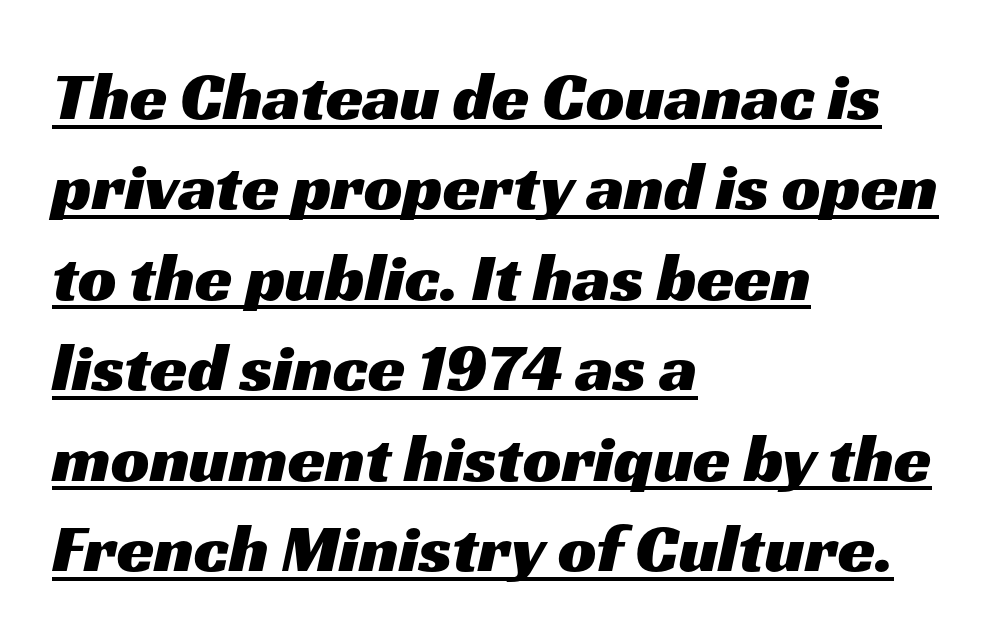
The image shows 68 px wide sans-serif type; set left-aligned, normal line spacing (1.33x), normal letter spacing, underlined; medium stroke contrast and a medium x-height.
